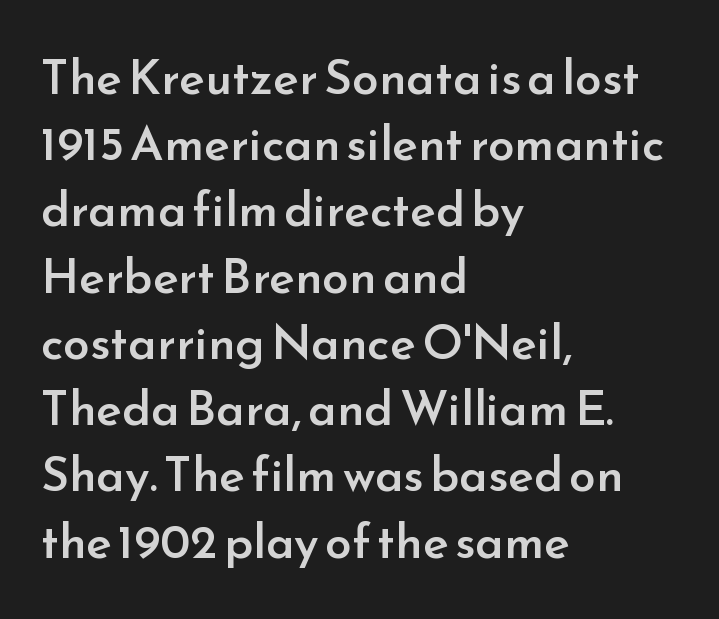
Q: Is the text bold? A: Semi-bold.
Q: Is the text italic (slanted)? A: No, it is upright.
Q: Is the typeface a serif or a sans-serif typeface? A: Sans-serif.
Q: Is the text underlined? A: No.
Q: How is the paragraph aligned? A: Left-aligned.
Q: Is the spacing between letters normal or unusually wide? A: Normal.
Q: Is the spacing between lines tight, normal or loose? A: Normal.
Q: Width (condensed, normal, or wide)? A: Normal.
Q: Stroke contrast? A: Low.
Q: x-height? A: Small.
Q: Monospaced? A: No.
